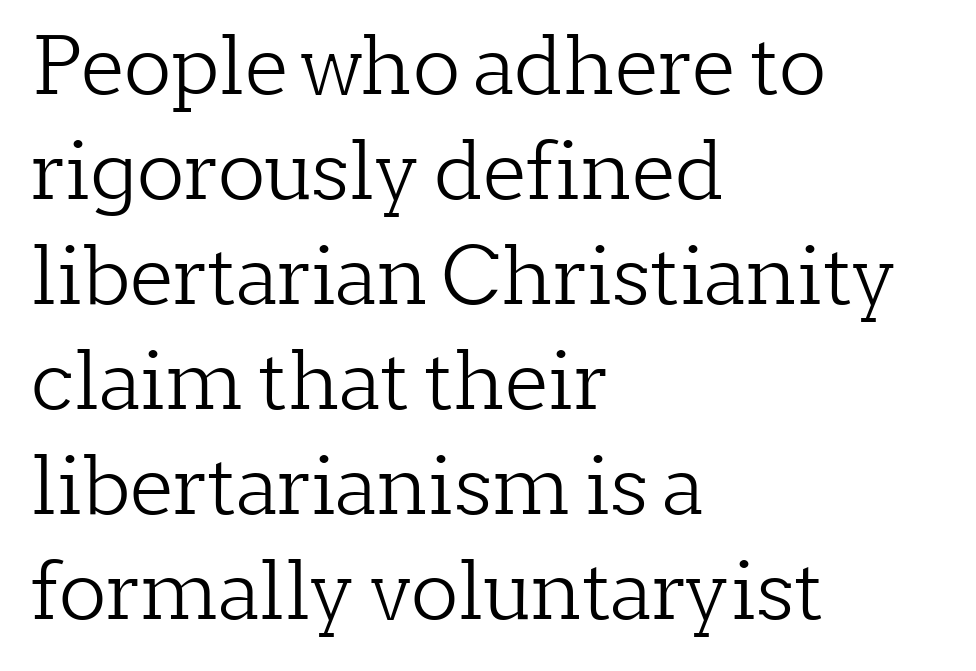
The image shows 79 px light serif type, upright; set left-aligned, normal line spacing (1.33x), normal letter spacing, not underlined; low stroke contrast and a medium x-height.
